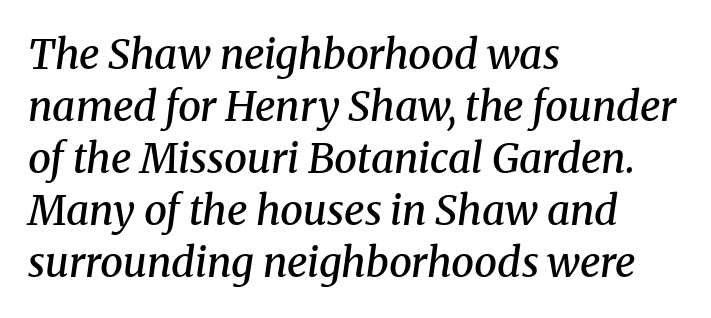
{"serif": "yes", "italic": "yes", "lean": "right", "slant_degrees": 8, "bold": "semi", "weight": "semibold", "width": "normal", "stroke_contrast": "medium", "x_height": "medium", "monospaced": "no", "underline": "no", "align": "left", "line_spacing": "normal", "line_spacing_ratio": 1.27, "letter_spacing": "normal", "letter_spacing_em": 0.0, "glyph_px": 41}
